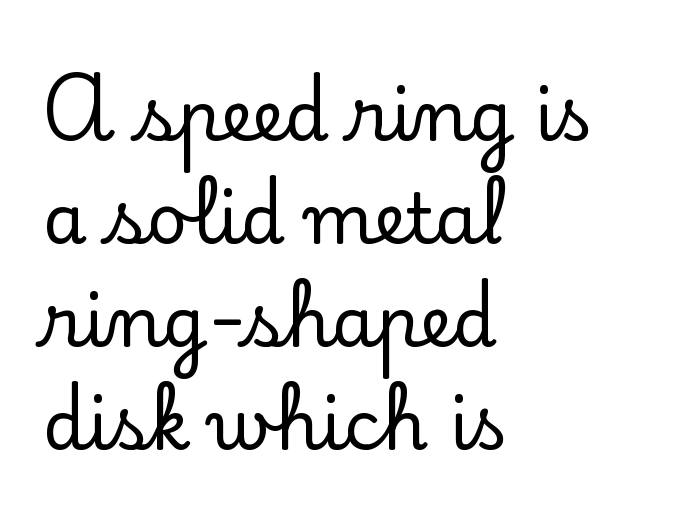
The image shows 70 px serif type, upright; set left-aligned, normal line spacing (1.47x), normal letter spacing, not underlined; low stroke contrast and a small x-height.
